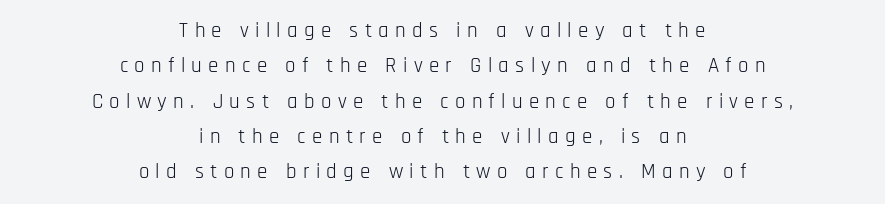
The image shows 21 px text type, upright; set centered, normal line spacing (1.68x), unusually wide letter spacing (+0.3 em), not underlined.
